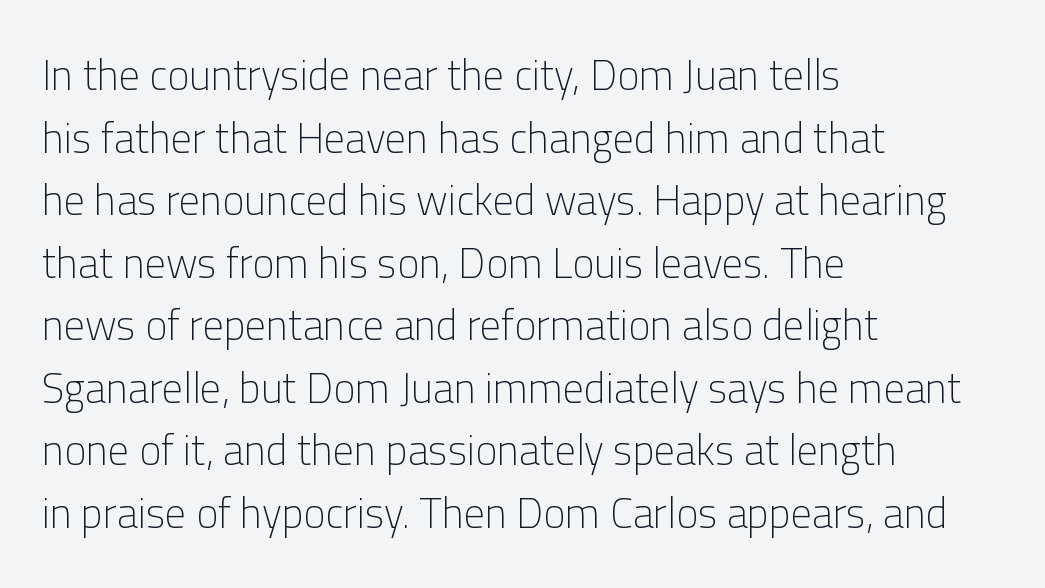
{"serif": "no", "italic": "no", "bold": "no", "weight": "light", "width": "normal", "stroke_contrast": "low", "x_height": "medium", "monospaced": "no", "underline": "no", "align": "left", "line_spacing": "normal", "line_spacing_ratio": 1.49, "letter_spacing": "normal", "letter_spacing_em": 0.0, "glyph_px": 42}
